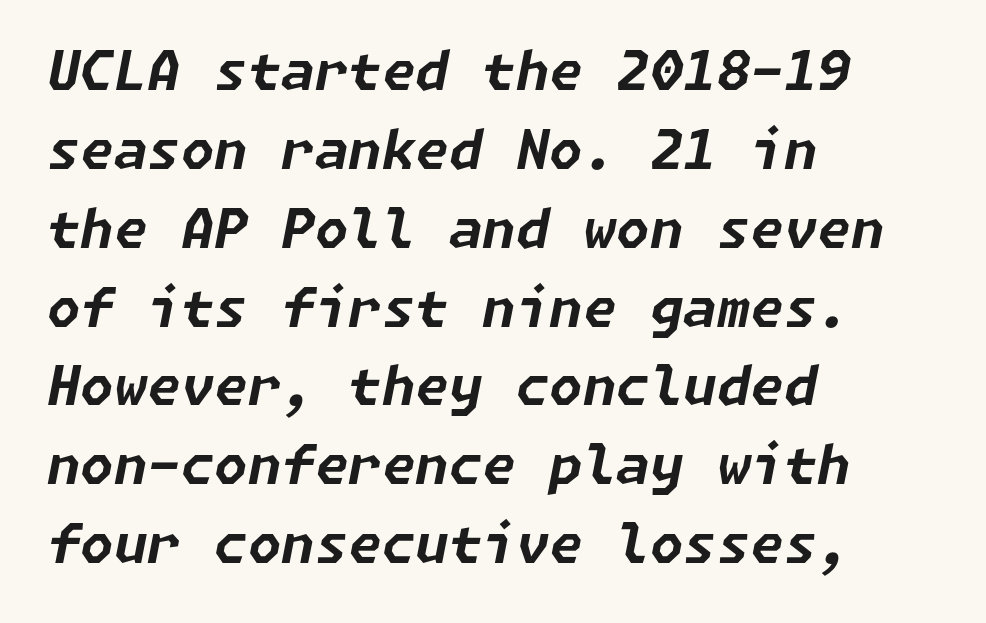
Letter spacing: default. Descenders are the only things crossing below the line. The text block is weighted toward the left margin, trailing off unevenly rightward. Rows of type keep a routine distance in the vertical direction.
